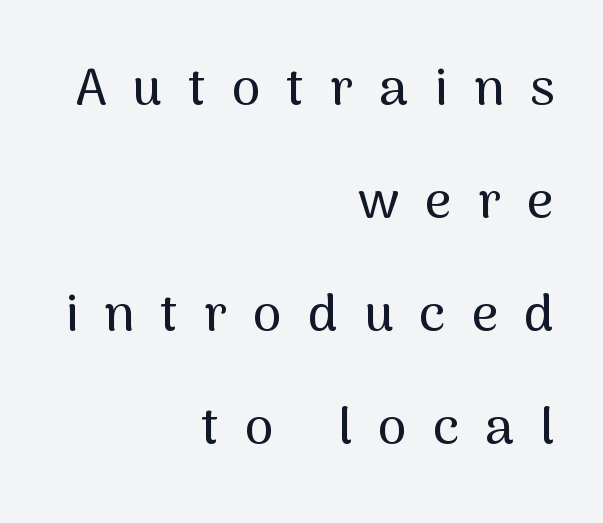
The image shows 52 px sans-serif type, upright; set right-aligned, loose line spacing (2.17x), unusually wide letter spacing (+0.5 em), not underlined; medium stroke contrast and a medium x-height.
